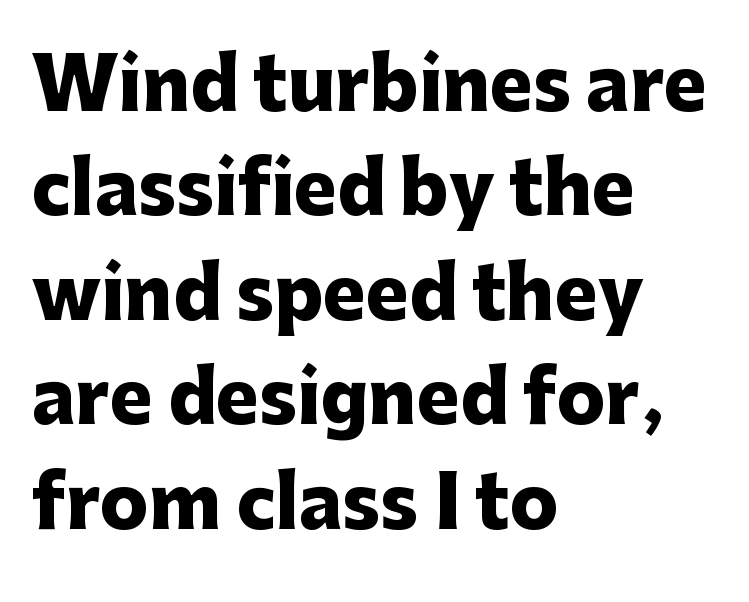
The image shows 72 px heavy sans-serif type, upright; set left-aligned, normal line spacing (1.45x), normal letter spacing, not underlined; low stroke contrast and a medium x-height.
